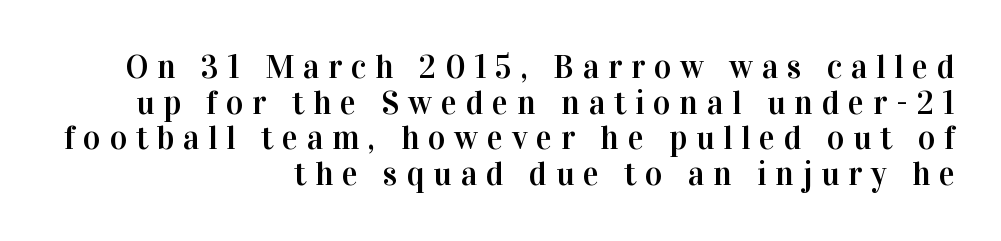
The image shows 33 px serif type, upright; set right-aligned, tight line spacing (1.08x), unusually wide letter spacing (+0.27 em), not underlined; high stroke contrast and a medium x-height.
